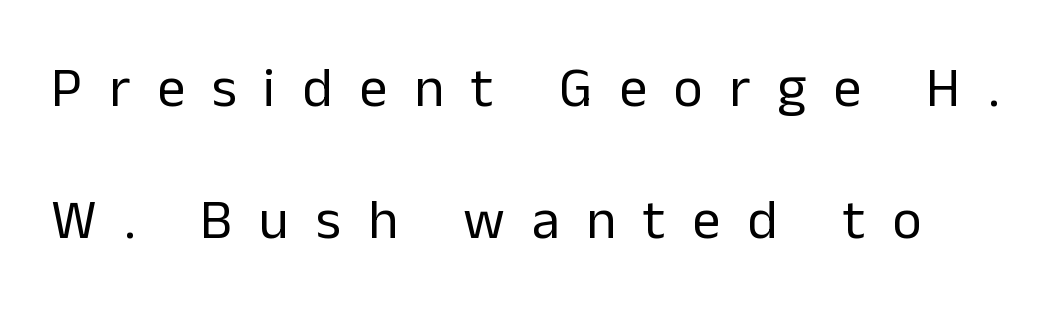
The letters look calm and open, with moderate or lighter stems. A typesetter would call this proportional, since set widths differ per character. Vertically, the passage feels expansive, rows floating well apart. Grotesque or geometric, the face here clearly has no serifs.
